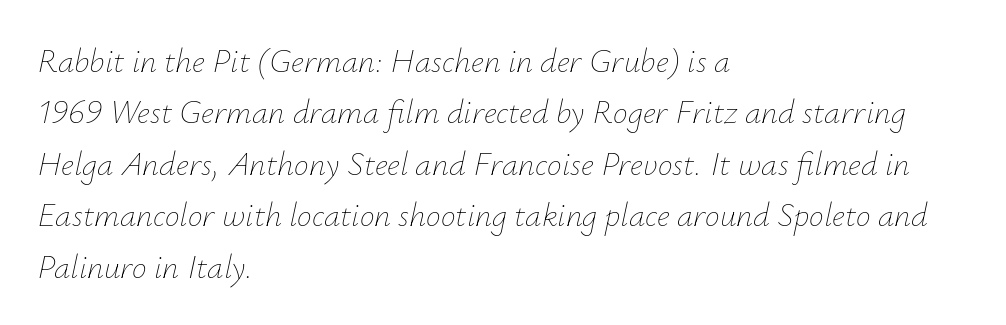
Heft: none added — not bold. Yep, that's italic — everything's leaning. Each letter keeps its own natural width here, so spacing adapts to shape. The letters sit at their default tracking, neither squeezed nor spread.
